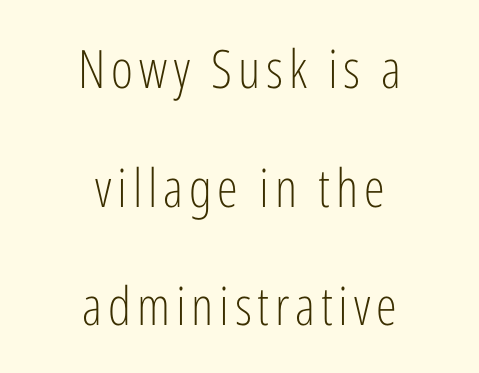
The image shows 53 px light, condensed sans-serif type, upright; set centered, loose line spacing (2.24x), not underlined; low stroke contrast and a medium x-height.
